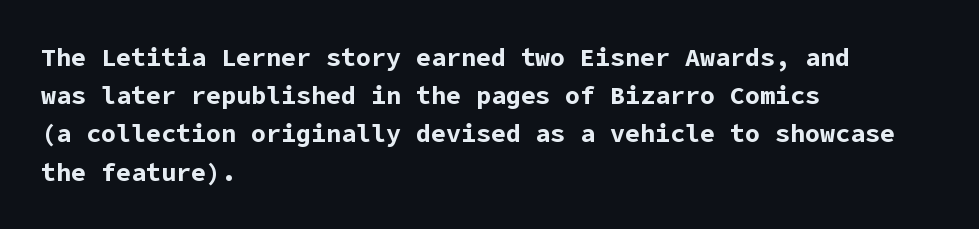
{"italic": "no", "bold": "yes", "underline": "no", "align": "left", "line_spacing": "normal", "line_spacing_ratio": 1.53, "letter_spacing": "normal", "letter_spacing_em": 0.0, "glyph_px": 25}
